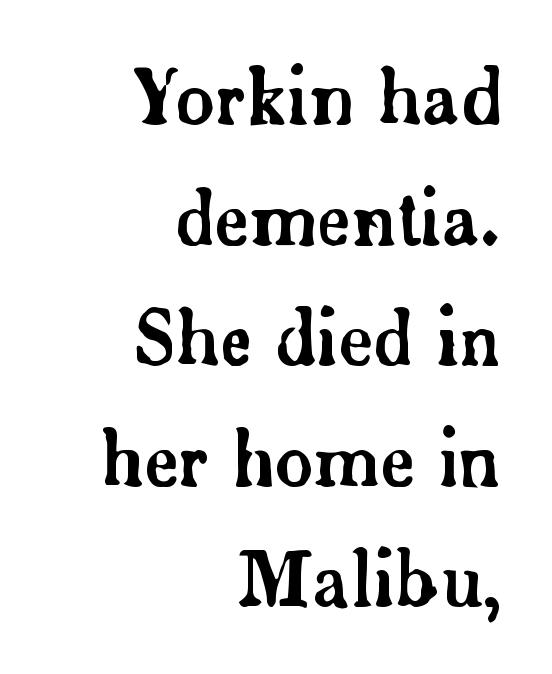
Q: Is the text italic (slanted)? A: No, it is upright.
Q: Is the typeface a serif or a sans-serif typeface? A: Serif.
Q: Is the text underlined? A: No.
Q: How is the paragraph aligned? A: Right-aligned.
Q: Is the spacing between letters normal or unusually wide? A: Normal.
Q: Is the spacing between lines tight, normal or loose? A: Normal.
Q: Width (condensed, normal, or wide)? A: Normal.
Q: Stroke contrast? A: Low.
Q: x-height? A: Small.
Q: Monospaced? A: No.
